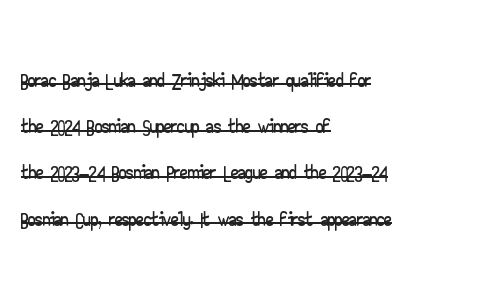
Q: Is the text italic (slanted)? A: No, it is upright.
Q: Is the typeface a serif or a sans-serif typeface? A: Sans-serif.
Q: Is the text underlined? A: Yes.
Q: How is the paragraph aligned? A: Left-aligned.
Q: Is the spacing between letters normal or unusually wide? A: Normal.
Q: Is the spacing between lines tight, normal or loose? A: Normal.
Q: Width (condensed, normal, or wide)? A: Wide.
Q: Stroke contrast? A: Low.
Q: x-height? A: Small.
Q: Monospaced? A: No.
